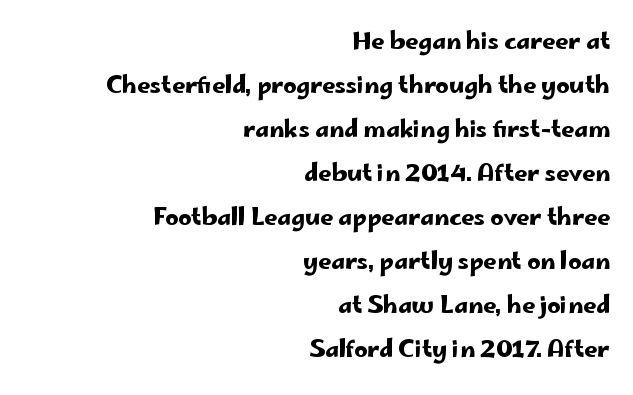
Q: Is the text italic (slanted)? A: No, it is upright.
Q: Is the text underlined? A: No.
Q: How is the paragraph aligned? A: Right-aligned.
Q: Is the spacing between letters normal or unusually wide? A: Normal.
Q: Is the spacing between lines tight, normal or loose? A: Loose.
